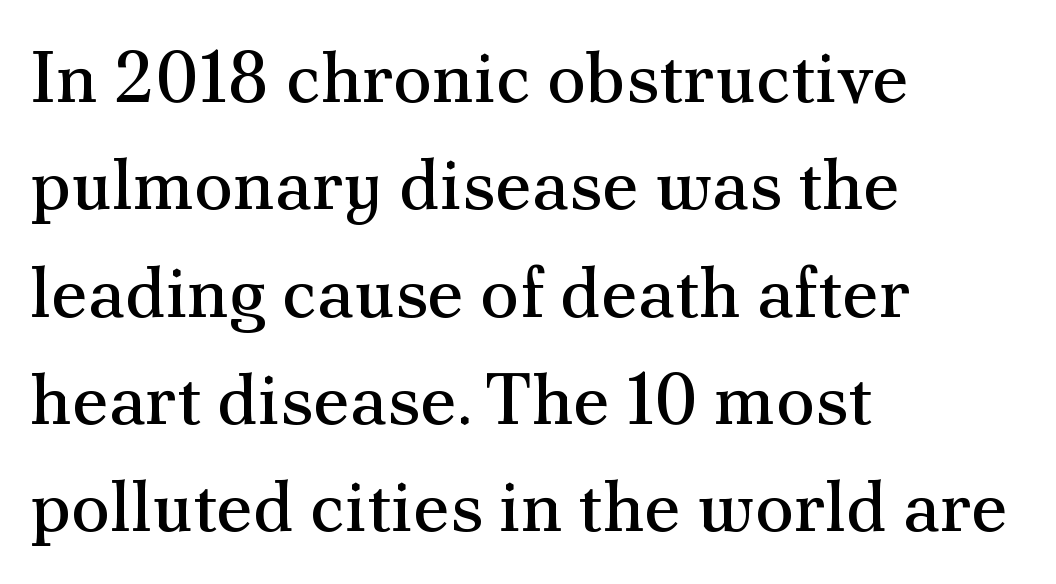
Words float on clear page, feet unadorned. The lettering stays uniformly vertical, giving the passage a roman look. You could not count columns in this text — the font is proportionally spaced. The strokes carry an ordinary text weight at most. Rows of type keep a routine distance in the vertical direction. The rendering keeps characters at their native spacing.
